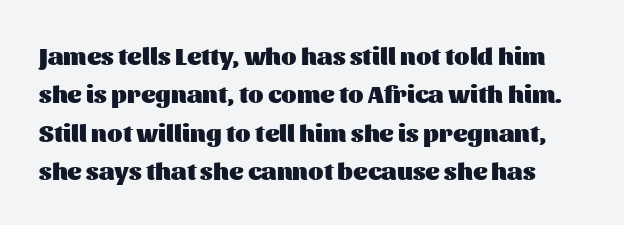
{"italic": "no", "bold": "yes", "underline": "no", "line_spacing": "normal", "line_spacing_ratio": 1.54, "letter_spacing": "normal", "letter_spacing_em": 0.0, "glyph_px": 25}
